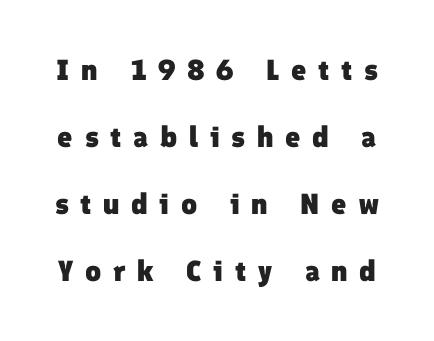
You'd pick this weight for a headline — it's a proper bold. Caption: expanded tracking, letters set apart. Students, observe: this is what heavily led, spacious text looks like. You could not count columns in this text — the font is proportionally spaced.
